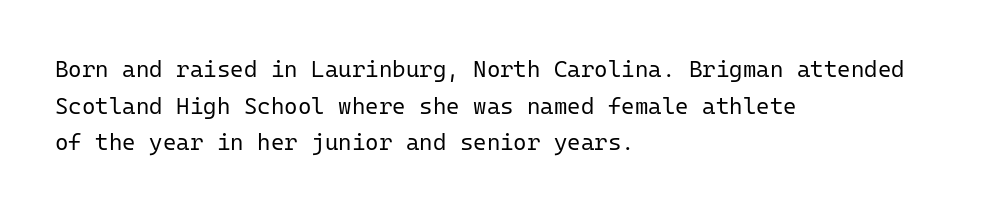
The image shows 23 px text type, upright; set left-aligned, normal line spacing (1.59x), normal letter spacing, not underlined.
